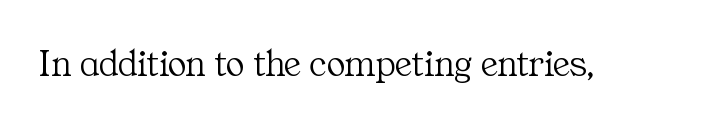
Posture: vertical. Here the designer chose a conventional face with non-uniform glyph widths. The horizontal fit of the characters is conventional and even. The weight tops out at a normal text grade. Descenders are the only things crossing below the line. Typographically, this falls in the serif category.
